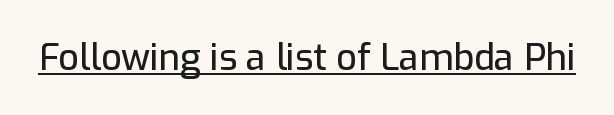
{"serif": "no", "italic": "no", "width": "normal", "stroke_contrast": "low", "x_height": "medium", "monospaced": "no", "underline": "yes", "letter_spacing": "normal", "letter_spacing_em": 0.0, "glyph_px": 36}
